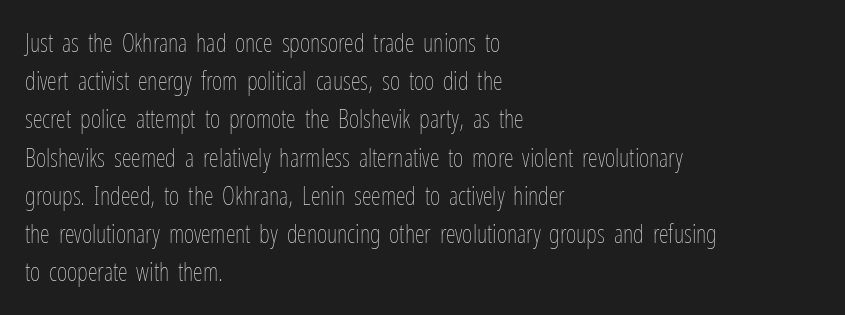
The image shows 25 px text type, upright; set left-aligned, normal line spacing (1.53x), normal letter spacing, not underlined.
